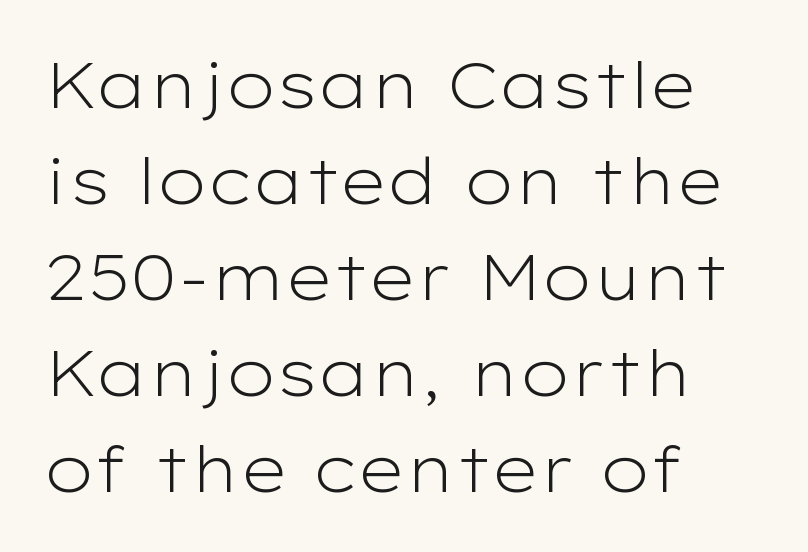
{"serif": "no", "italic": "no", "bold": "no", "weight": "light", "width": "wide", "stroke_contrast": "low", "x_height": "medium", "monospaced": "no", "underline": "no", "align": "left", "line_spacing": "normal", "line_spacing_ratio": 1.5, "letter_spacing": "normal", "letter_spacing_em": 0.0, "glyph_px": 64}
